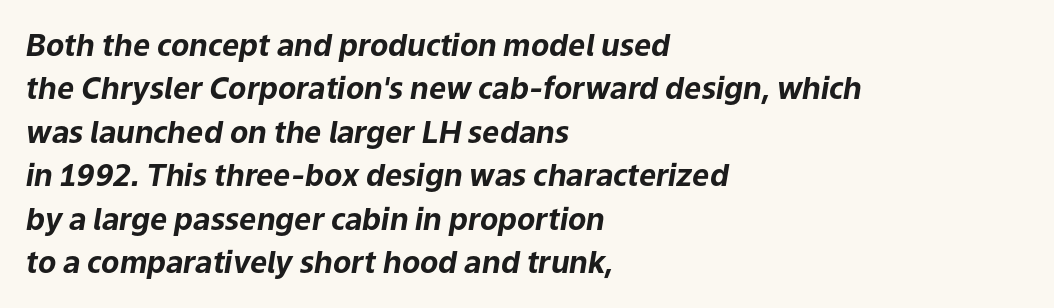
{"italic": "yes", "lean": "right", "slant_degrees": 9, "bold": "yes", "weight": "bold", "width": "normal", "stroke_contrast": "low", "x_height": "medium", "monospaced": "no", "underline": "no", "align": "left", "line_spacing": "normal", "line_spacing_ratio": 1.45, "letter_spacing": "normal", "letter_spacing_em": 0.0, "glyph_px": 30}
